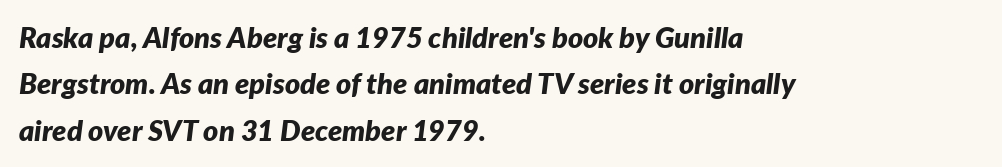
The face used here has a pronounced slope to its letters. Each letter keeps its own natural width here, so spacing adapts to shape. This block has exactly the height ordinary leading produces. The face used here has the dense, thick strokes of a bold. Has an underline been added? It has not.
